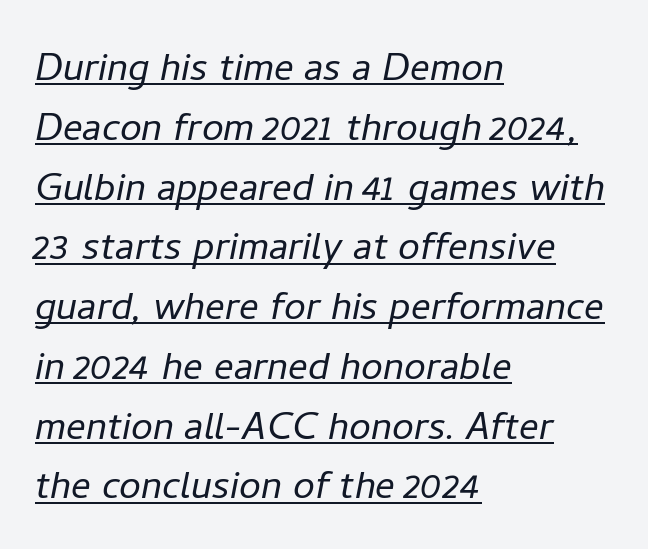
The image shows 49 px light type, italic (leaning right); set left-aligned, line spacing 1.22x, normal letter spacing, underlined; low stroke contrast and a medium x-height.
